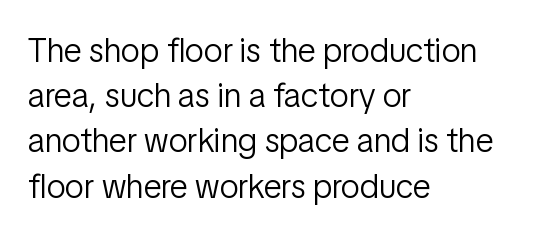
The image shows 34 px light, condensed sans-serif type, upright; set left-aligned, normal line spacing (1.33x), normal letter spacing, not underlined; low stroke contrast and a medium x-height.
